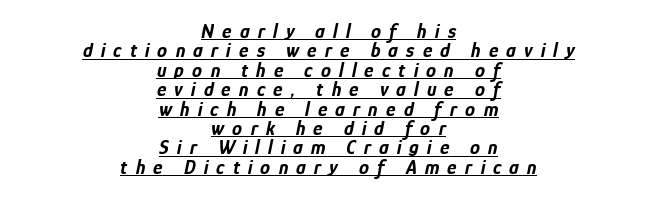
Q: Is the text bold? A: Yes.
Q: Is the text italic (slanted)? A: Yes, it leans right by about 12 degrees.
Q: Is the text underlined? A: Yes.
Q: How is the paragraph aligned? A: Centered.
Q: Is the spacing between letters normal or unusually wide? A: Unusually wide.
Q: Is the spacing between lines tight, normal or loose? A: Tight.
